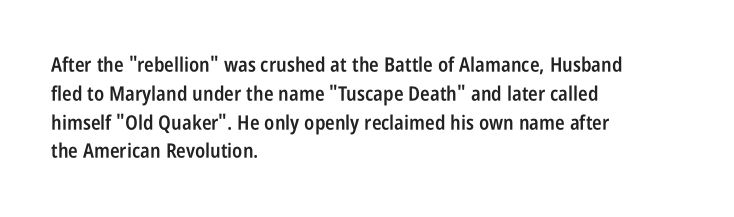
The image shows 20 px text type, upright; set left-aligned, normal line spacing (1.44x), normal letter spacing, not underlined.
